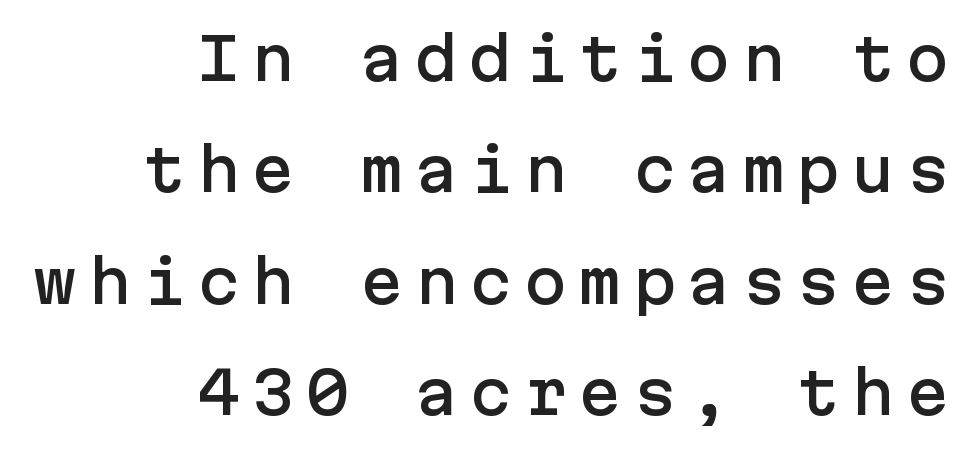
Q: Is the text italic (slanted)? A: No, it is upright.
Q: Is the typeface a serif or a sans-serif typeface? A: Sans-serif.
Q: Is the text underlined? A: No.
Q: How is the paragraph aligned? A: Right-aligned.
Q: Is the spacing between lines tight, normal or loose? A: Loose.
Q: Width (condensed, normal, or wide)? A: Normal.
Q: Stroke contrast? A: Low.
Q: x-height? A: Medium.
